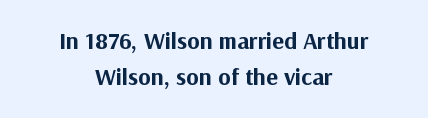
The image shows 24 px bold type, upright; set centered, normal line spacing (1.5x), normal letter spacing, not underlined.
